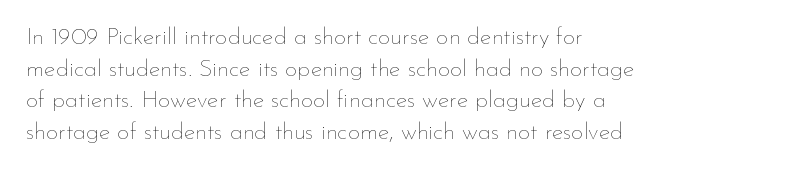
Leftover space on each line is placed entirely after the last word. The typesetting does not lean heavy: it is not bold. Honestly, the letter spacing is just normal — you wouldn't notice it. Underline: absent. If you drew a line through each stem, it would be perfectly vertical.
